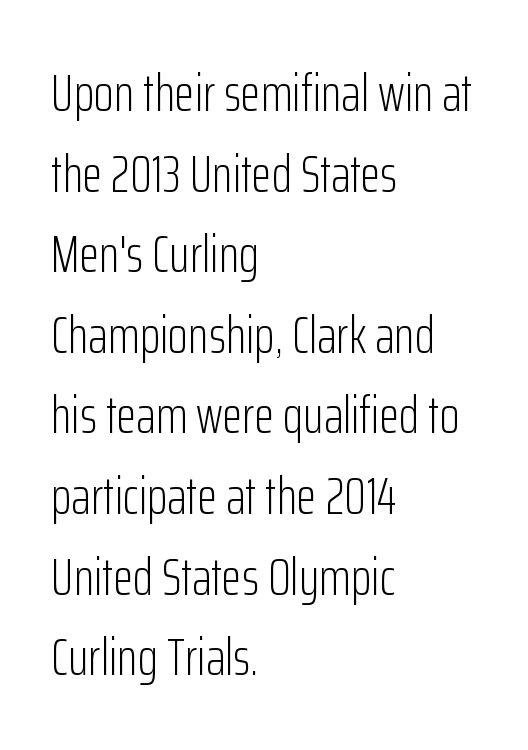
{"serif": "no", "italic": "no", "bold": "no", "weight": "light", "width": "condensed", "stroke_contrast": "low", "x_height": "medium", "monospaced": "no", "underline": "no", "align": "left", "line_spacing": "normal", "line_spacing_ratio": 1.55, "letter_spacing": "normal", "letter_spacing_em": 0.0, "glyph_px": 52}
